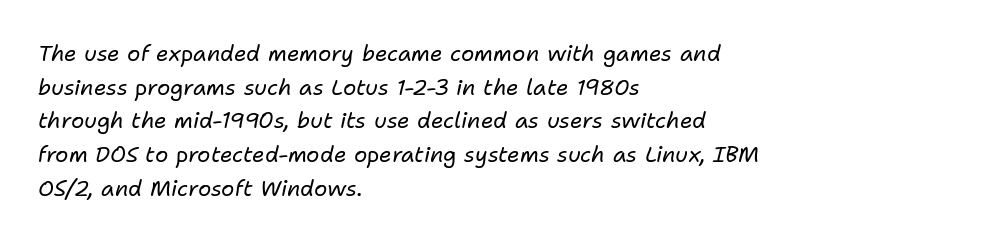
The image shows 22 px text type, italic (leaning right); set left-aligned, normal line spacing (1.53x), normal letter spacing, not underlined.
